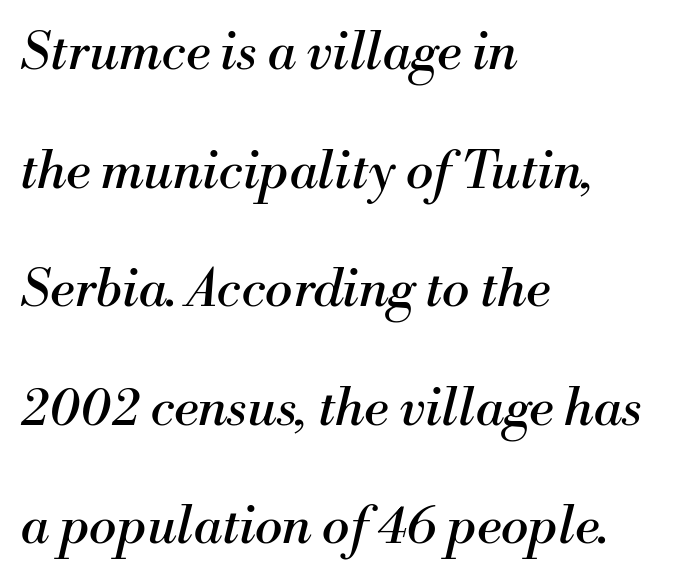
The image shows 52 px regular-weight serif type, italic (leaning right); set left-aligned, loose line spacing (2.28x), normal letter spacing, not underlined; medium stroke contrast and a small x-height.
